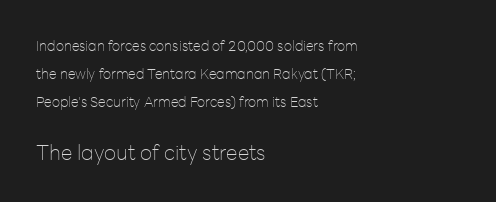
The image shows 21 px text type, upright; set left-aligned, loose line spacing (2.0x), normal letter spacing, not underlined; the second (bottom) block is 1.5x larger.
